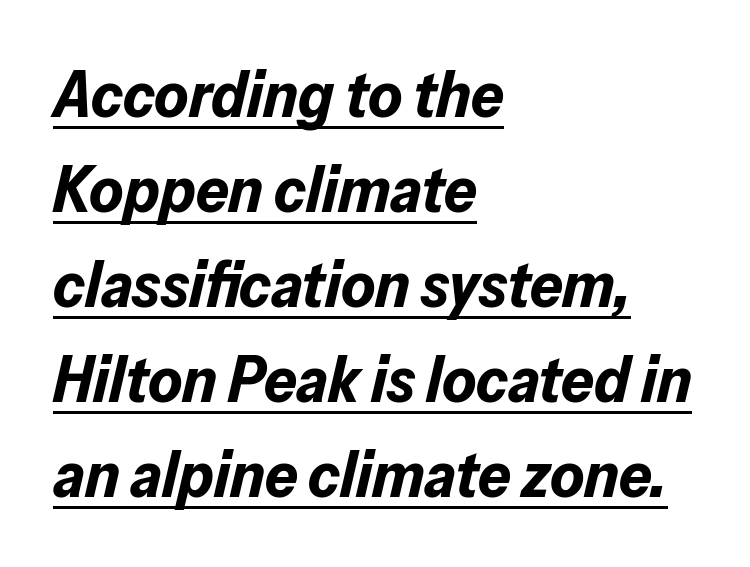
Look at the tracking — it's just the regular setting, nothing added. The font's italic variant was chosen for this text. Each letter keeps its own natural width here, so spacing adapts to shape. Layout note: lines flush left. Like a heading marked for emphasis, these lines bear an underscore. The face used here has the dense, thick strokes of a bold.
